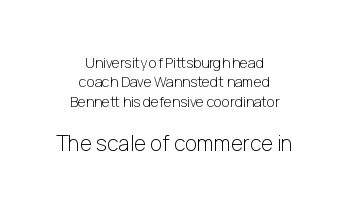
The image shows 21 px text type, upright; set centered, normal line spacing (1.38x), normal letter spacing, not underlined; the second (bottom) block is 1.5x larger.
